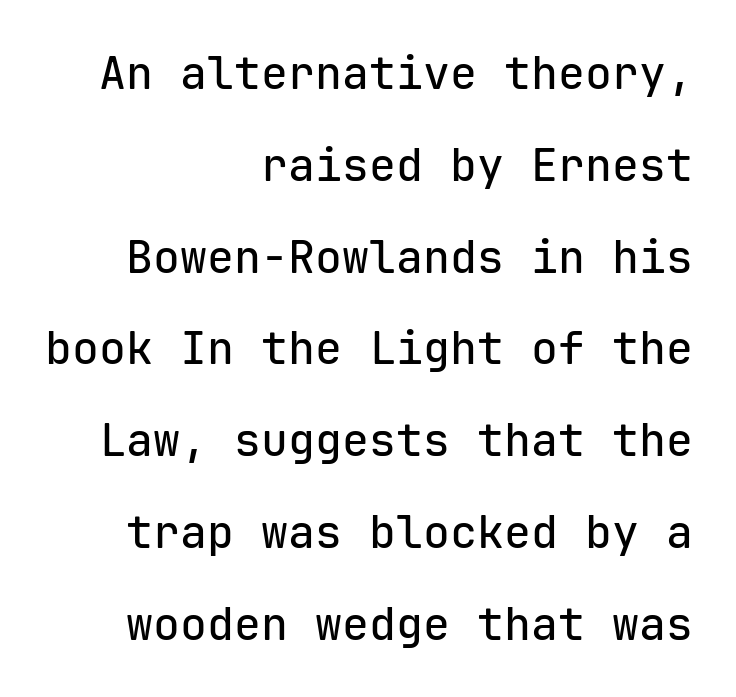
No extra tracking has been applied to these lines. The space between consecutive lines is lavish. Do the characters align in a grid? Yes, the font is monospaced. Is this a sans? Yes — the strokes have no serifs. Type without underlining. The lettering stays uniformly vertical, giving the passage a roman look.
